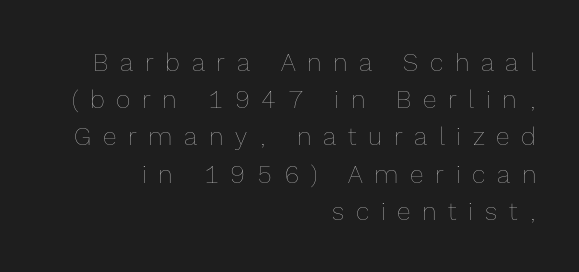
The image shows 25 px text type, upright; set right-aligned, normal line spacing (1.49x), unusually wide letter spacing (+0.47 em), not underlined.
